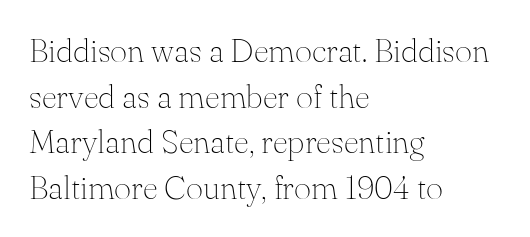
Looks like regular typesetting: each glyph gets only the width it needs. Leftover space on each line is placed entirely after the last word. A light-to-regular cut is what we see here. The characters display serif detailing at their extremities.
